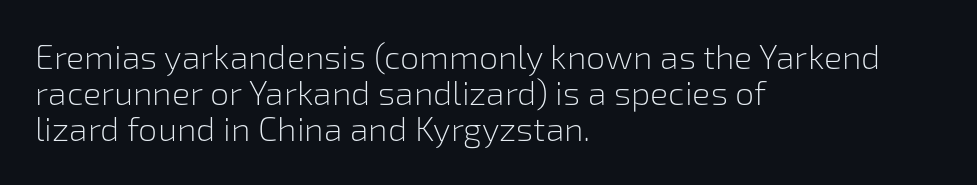
Q: Is the text bold? A: No.
Q: Is the text italic (slanted)? A: No, it is upright.
Q: Is the typeface a serif or a sans-serif typeface? A: Sans-serif.
Q: Is the text underlined? A: No.
Q: How is the paragraph aligned? A: Left-aligned.
Q: Is the spacing between letters normal or unusually wide? A: Normal.
Q: Is the spacing between lines tight, normal or loose? A: Tight.
Q: Width (condensed, normal, or wide)? A: Normal.
Q: Stroke contrast? A: Low.
Q: x-height? A: Medium.
Q: Monospaced? A: No.
